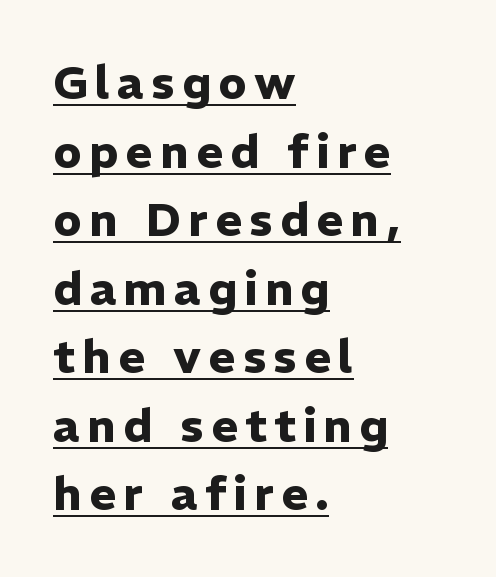
{"serif": "no", "italic": "no", "bold": "yes", "weight": "heavy", "width": "normal", "stroke_contrast": "low", "x_height": "medium", "monospaced": "no", "underline": "yes", "align": "left", "line_spacing": "normal", "line_spacing_ratio": 1.49, "glyph_px": 46}
